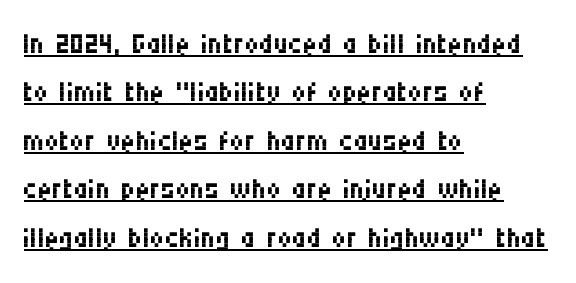
The passage shown is typed in a proportional face where columns would drift. These lines stack with their left ends in a neat column. A typographer would call this underscored text. When letters stand straight like this, we call the style roman or upright.
